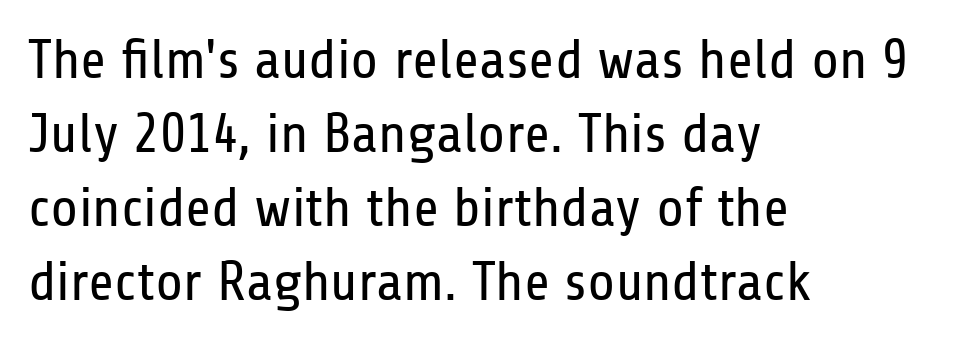
{"serif": "no", "italic": "no", "bold": "no", "weight": "regular", "width": "condensed", "stroke_contrast": "low", "x_height": "medium", "monospaced": "no", "underline": "no", "align": "left", "line_spacing": "normal", "line_spacing_ratio": 1.32, "letter_spacing": "normal", "letter_spacing_em": 0.0, "glyph_px": 56}
